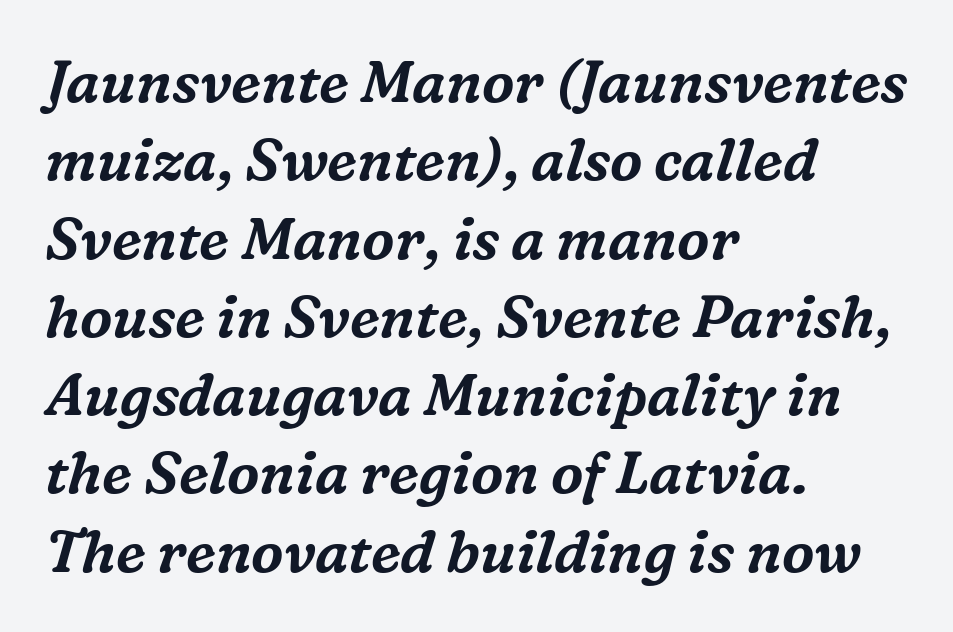
Each row of text sits above clean, open space. Caption: standard tracking, unaltered. The text carries the slant typical of an italic or oblique font. You can tell from the footed stems that serif type was used. Baseline-to-baseline distance is the conventional proportion of letter height. The typesetter chose a ragged-right arrangement here.
